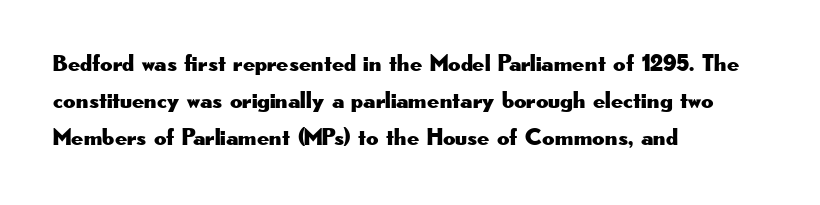
{"italic": "no", "underline": "no", "align": "left", "line_spacing": "normal", "line_spacing_ratio": 1.55, "letter_spacing": "normal", "letter_spacing_em": 0.0, "glyph_px": 24}
